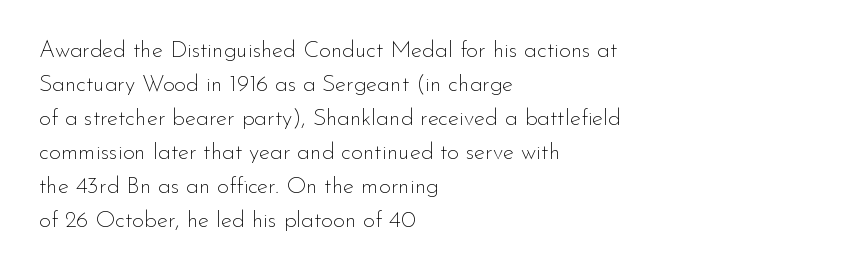
{"italic": "no", "bold": "no", "underline": "no", "align": "left", "line_spacing": "normal", "line_spacing_ratio": 1.48, "letter_spacing": "normal", "letter_spacing_em": 0.0, "glyph_px": 23}
